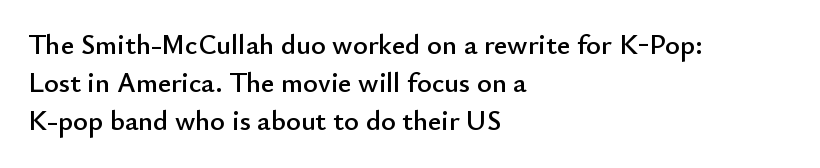
Q: Is the text italic (slanted)? A: No, it is upright.
Q: Is the typeface a serif or a sans-serif typeface? A: Sans-serif.
Q: Is the text underlined? A: No.
Q: How is the paragraph aligned? A: Left-aligned.
Q: Is the spacing between letters normal or unusually wide? A: Normal.
Q: Is the spacing between lines tight, normal or loose? A: Normal.
Q: Width (condensed, normal, or wide)? A: Normal.
Q: Stroke contrast? A: Low.
Q: x-height? A: Small.
Q: Monospaced? A: No.
